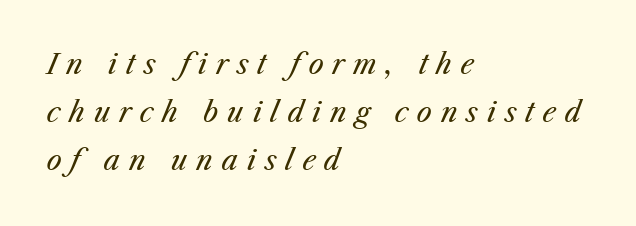
{"italic": "yes", "lean": "right", "slant_degrees": 25, "bold": "no", "underline": "no", "align": "left", "line_spacing_ratio": 1.78, "letter_spacing": "wide", "letter_spacing_em": 0.32, "glyph_px": 27}
